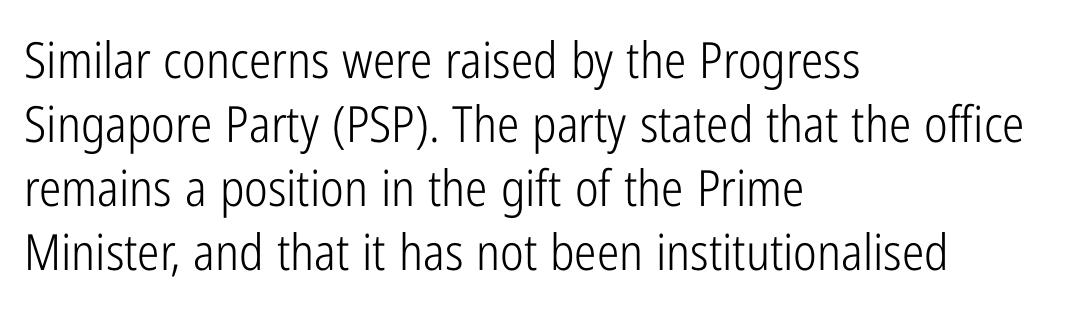
If you drew a line through each stem, it would be perfectly vertical. Underlining? Definitely not there. The paragraph has a hard left edge and a soft right edge. In terms of letterform style, serifs are entirely absent.
